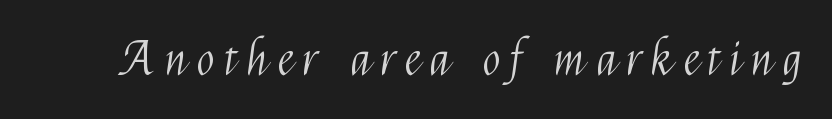
Q: Is the text bold? A: No.
Q: Is the text italic (slanted)? A: Yes.
Q: Is the typeface a serif or a sans-serif typeface? A: Sans-serif.
Q: Is the text underlined? A: No.
Q: Is the spacing between letters normal or unusually wide? A: Unusually wide.
Q: Width (condensed, normal, or wide)? A: Condensed.
Q: Stroke contrast? A: Medium.
Q: x-height? A: Medium.
Q: Monospaced? A: No.
